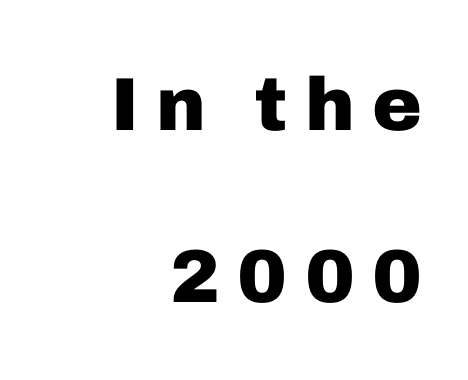
The image shows 75 px heavy sans-serif type, upright; set right-aligned, loose line spacing (2.3x), unusually wide letter spacing (+0.23 em), not underlined; low stroke contrast and a medium x-height.
